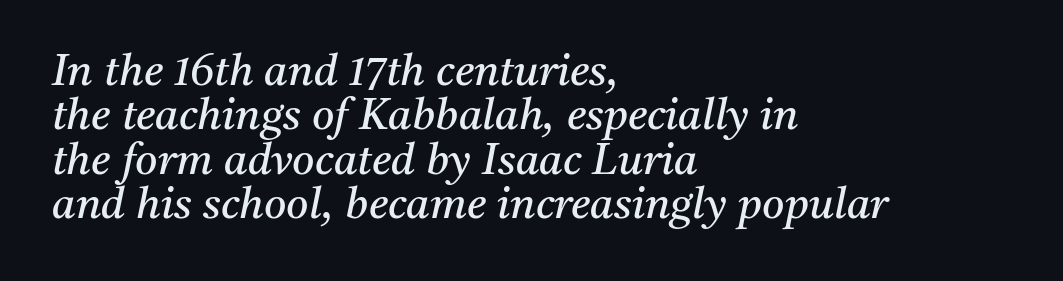
{"serif": "yes", "italic": "yes", "lean": "right", "slant_degrees": 11, "bold": "no", "weight": "regular", "width": "normal", "stroke_contrast": "medium", "x_height": "medium", "monospaced": "no", "underline": "no", "align": "left", "line_spacing": "tight", "line_spacing_ratio": 1.03, "letter_spacing": "normal", "letter_spacing_em": 0.0, "glyph_px": 43}
